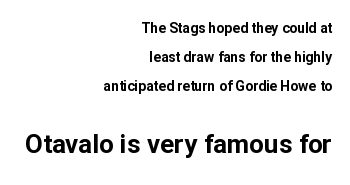
Q: Is the text bold? A: Yes.
Q: Is the text italic (slanted)? A: No, it is upright.
Q: Is the text underlined? A: No.
Q: How is the paragraph aligned? A: Right-aligned.
Q: Is the spacing between letters normal or unusually wide? A: Normal.
Q: Is the spacing between lines tight, normal or loose? A: Loose.
Q: Which block of text is set in a larger size, the first (top) or the second (bottom)? A: The second (bottom) one.
